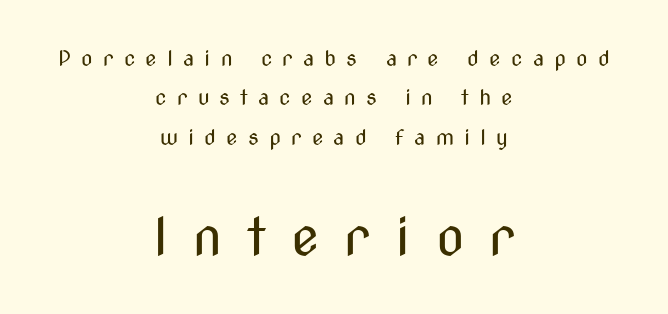
The image shows 52 px regular-weight, condensed sans-serif type, upright; set centered, line spacing 1.88x, unusually wide letter spacing (+0.48 em), not underlined; the second (bottom) block is 2.48x larger; medium stroke contrast and a medium x-height.
